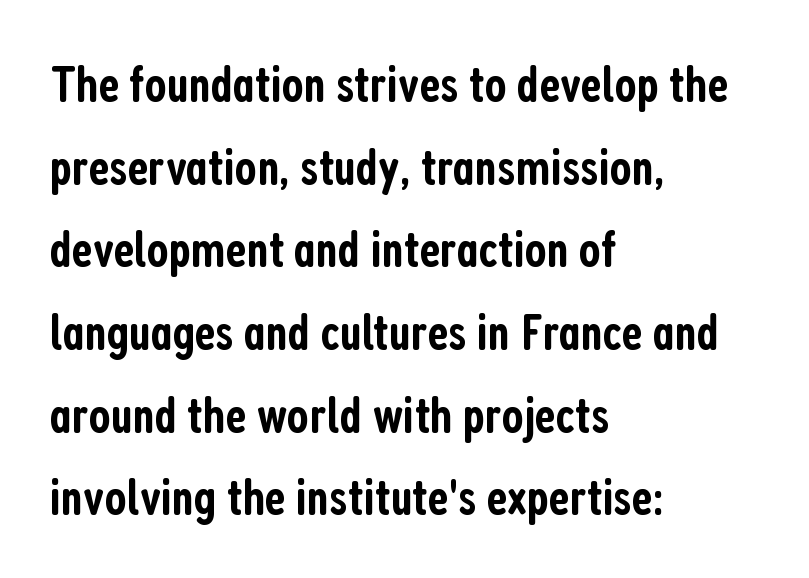
{"serif": "no", "italic": "no", "bold": "semi", "weight": "semibold", "width": "condensed", "stroke_contrast": "low", "x_height": "medium", "monospaced": "no", "underline": "no", "align": "left", "line_spacing": "normal", "line_spacing_ratio": 1.59, "letter_spacing": "normal", "letter_spacing_em": 0.0, "glyph_px": 52}
